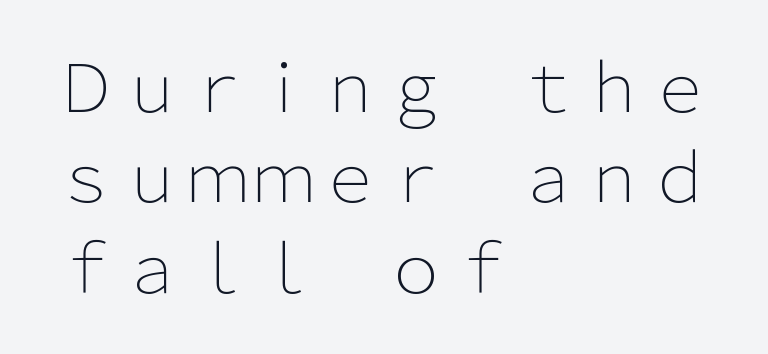
Weight: in the light-to-regular range. Notice how the passage keeps a crisp vertical edge on the left only. Letterform terminals end flat and unadorned throughout the passage. The face used here is proportionally spaced, like ordinary book or web type. In terms of letterspacing, this is plain default setting. Bare-footed words on every line.
